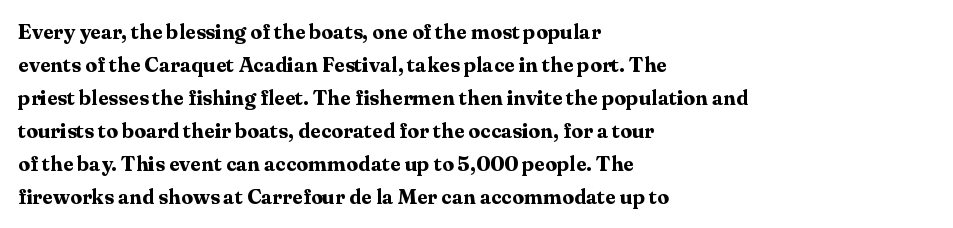
The image shows 21 px bold type, upright; set left-aligned, normal line spacing (1.57x), normal letter spacing, not underlined.
